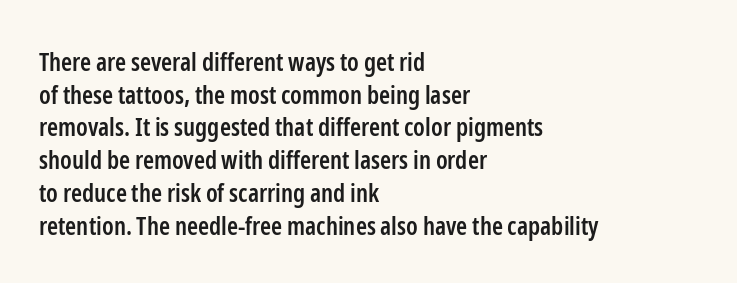
{"italic": "no", "bold": "semi", "underline": "no", "align": "left", "line_spacing": "normal", "line_spacing_ratio": 1.31, "letter_spacing": "normal", "letter_spacing_em": 0.0, "glyph_px": 25}
